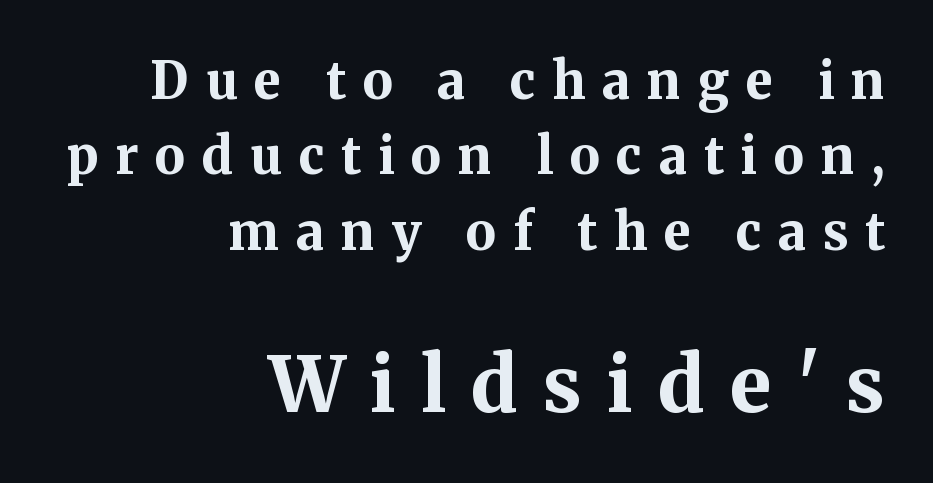
The image shows 77 px bold serif type, upright; set right-aligned, normal line spacing (1.48x), unusually wide letter spacing (+0.33 em), not underlined; the second (bottom) block is 1.51x larger; medium stroke contrast and a medium x-height.
